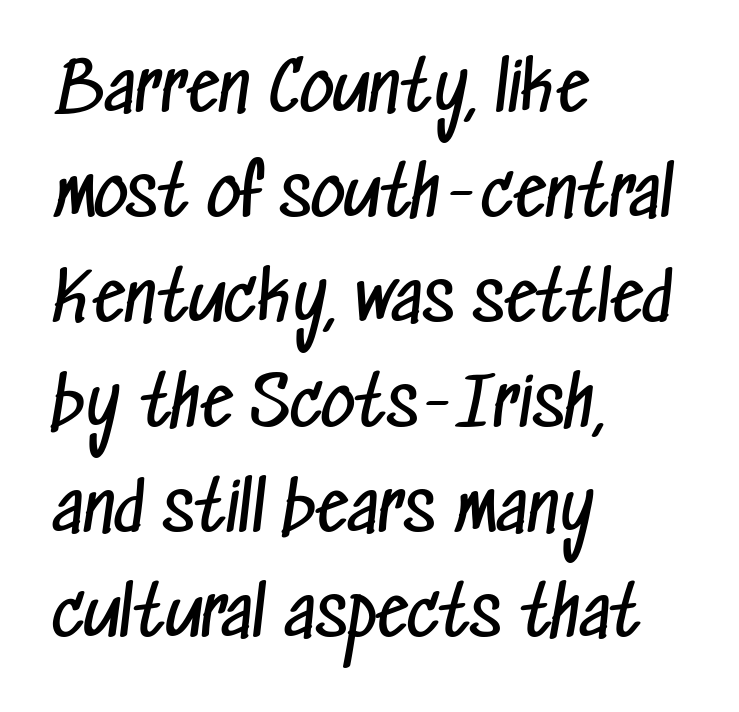
The text block is weighted toward the left margin, trailing off unevenly rightward. Nobody drew a line under any word here. I'd call this a sans setting — the letters go barefoot. The passage shown is typed in a proportional face where columns would drift. Vertical spacing — default.
